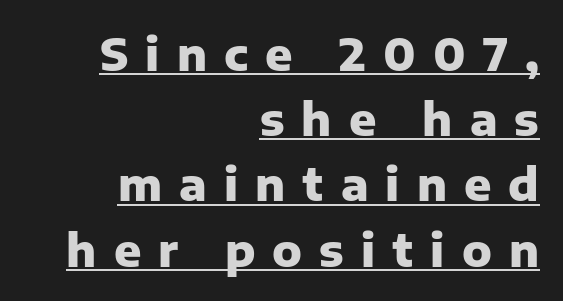
Is the block centered? No — it sits flush against the right margin. Rows of type keep a routine distance in the vertical direction. The line texture is sparse and dotted thanks to wide tracking. Letterform terminals end flat and unadorned throughout the passage.
